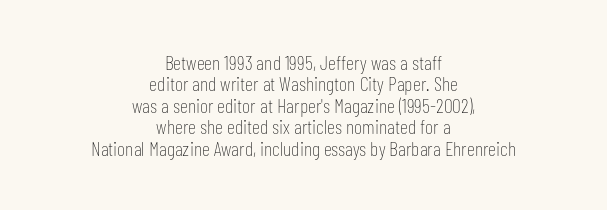
The image shows 20 px text type, upright; set centered, tight line spacing (1.07x), normal letter spacing, not underlined.
